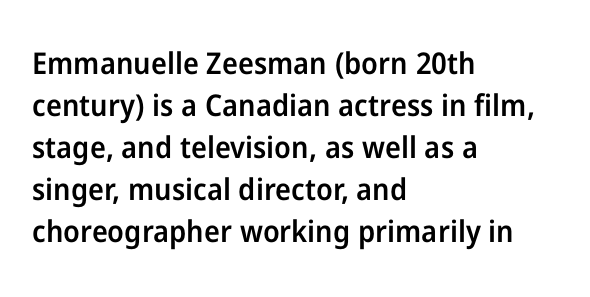
The image shows 30 px semibold sans-serif type, upright; set left-aligned, normal line spacing (1.4x), normal letter spacing, not underlined; low stroke contrast and a medium x-height.
